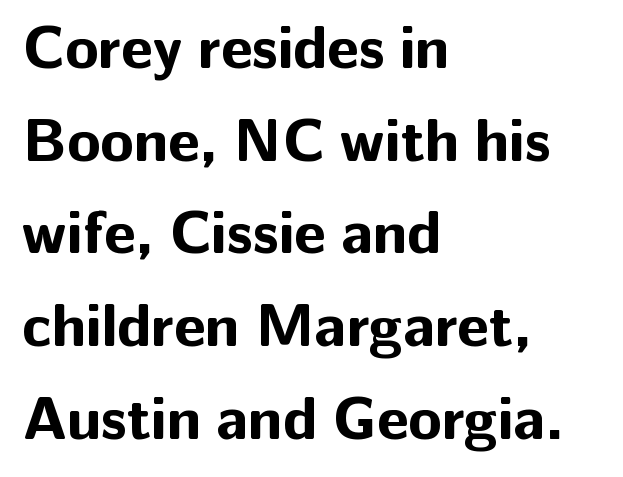
The passage shown is not underscored anywhere. The face used here is rendered with its standard letterfit. Do the characters align in a grid? No, the font is proportional. Leading matches the norm, producing a regular column. The passage shown is typeset with a sans-serif family.
